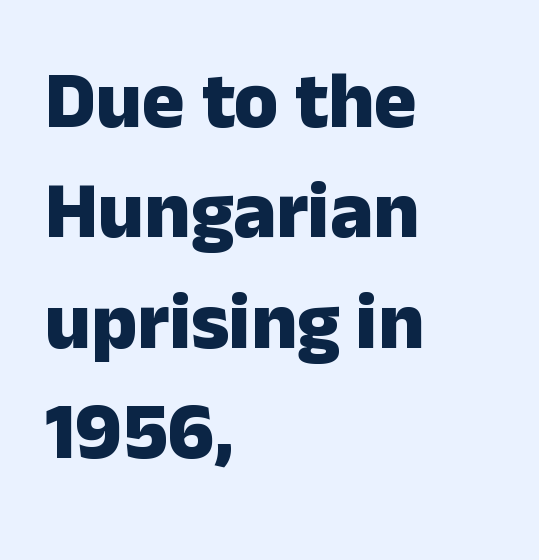
Q: Is the text bold? A: Yes.
Q: Is the text italic (slanted)? A: No, it is upright.
Q: Is the typeface a serif or a sans-serif typeface? A: Sans-serif.
Q: Is the text underlined? A: No.
Q: How is the paragraph aligned? A: Left-aligned.
Q: Is the spacing between letters normal or unusually wide? A: Normal.
Q: Is the spacing between lines tight, normal or loose? A: Normal.
Q: Width (condensed, normal, or wide)? A: Normal.
Q: Stroke contrast? A: Low.
Q: x-height? A: Medium.
Q: Monospaced? A: No.
